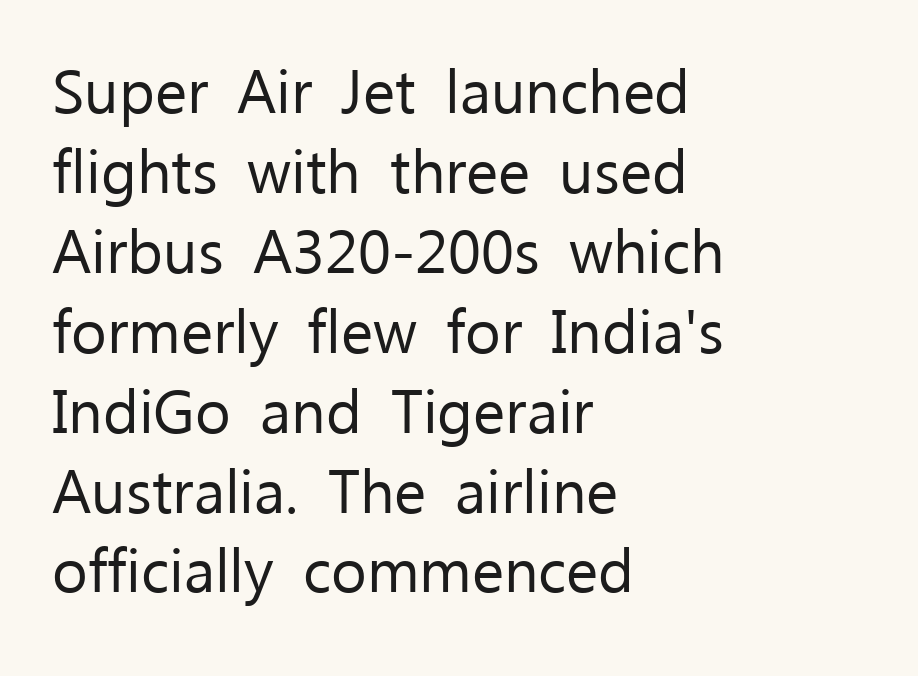
The image shows 61 px regular-weight sans-serif type, upright; set left-aligned, normal line spacing (1.31x), normal letter spacing, not underlined; low stroke contrast and a medium x-height.
